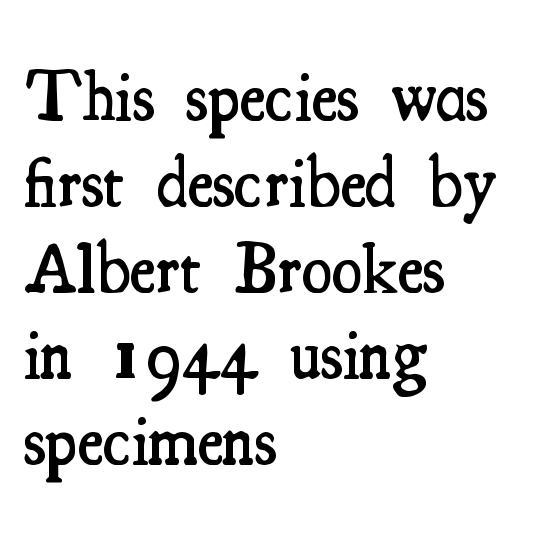
Q: Is the text bold? A: Semi-bold.
Q: Is the text italic (slanted)? A: No, it is upright.
Q: Is the typeface a serif or a sans-serif typeface? A: Serif.
Q: Is the text underlined? A: No.
Q: How is the paragraph aligned? A: Left-aligned.
Q: Is the spacing between letters normal or unusually wide? A: Normal.
Q: Width (condensed, normal, or wide)? A: Condensed.
Q: Stroke contrast? A: Medium.
Q: x-height? A: Small.
Q: Monospaced? A: No.
